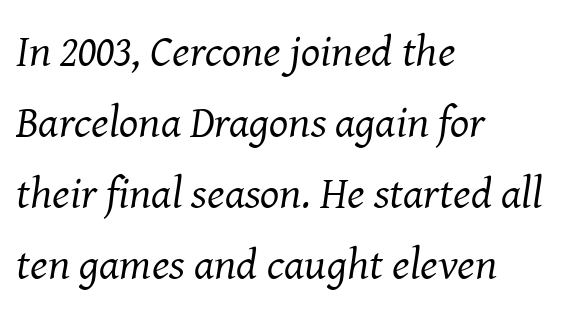
Q: Is the text bold? A: No.
Q: Is the text italic (slanted)? A: Yes, it leans right by about 8 degrees.
Q: Is the typeface a serif or a sans-serif typeface? A: Serif.
Q: Is the text underlined? A: No.
Q: How is the paragraph aligned? A: Left-aligned.
Q: Is the spacing between letters normal or unusually wide? A: Normal.
Q: Is the spacing between lines tight, normal or loose? A: Normal.
Q: Width (condensed, normal, or wide)? A: Normal.
Q: Stroke contrast? A: Medium.
Q: x-height? A: Medium.
Q: Monospaced? A: No.
